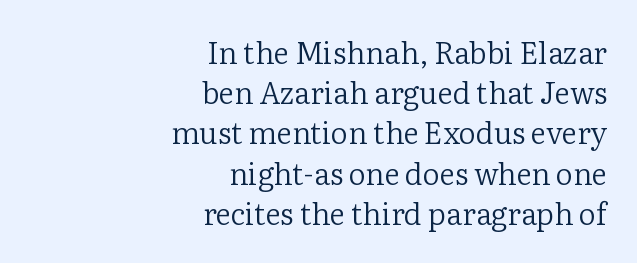
Q: Is the text bold? A: No.
Q: Is the text italic (slanted)? A: No, it is upright.
Q: Is the typeface a serif or a sans-serif typeface? A: Serif.
Q: Is the text underlined? A: No.
Q: How is the paragraph aligned? A: Right-aligned.
Q: Is the spacing between letters normal or unusually wide? A: Normal.
Q: Is the spacing between lines tight, normal or loose? A: Normal.
Q: Width (condensed, normal, or wide)? A: Normal.
Q: Stroke contrast? A: Low.
Q: x-height? A: Medium.
Q: Monospaced? A: No.
